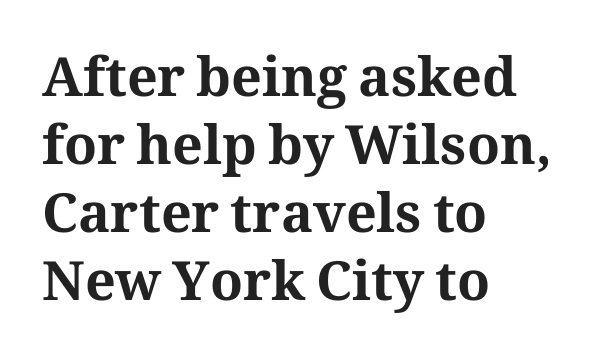
The image shows 54 px bold serif type, upright; set left-aligned, normal line spacing (1.26x), normal letter spacing, not underlined; medium stroke contrast and a medium x-height.
